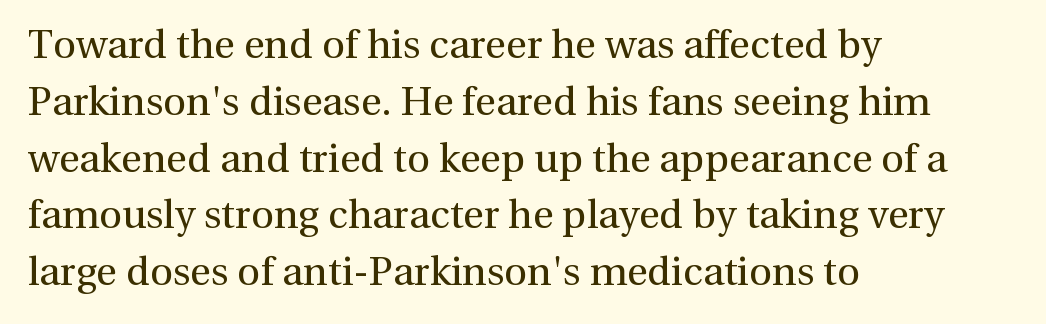
Summary of vertical rhythm: regular, with standard interline spacing. This sample uses a serif face. Ordinary non-slanted type is in use. This sample has the flowing, uneven cadence of proportional lettering. The letterforms sit shoulder to shoulder at normal distance. Plain, unruled lines of type.
